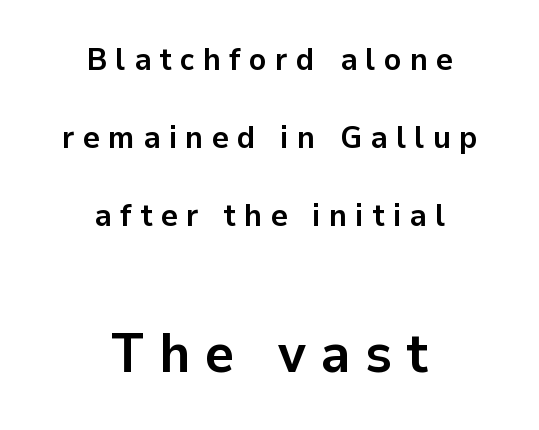
The image shows 56 px semibold sans-serif type, upright; set centered, loose line spacing (2.43x), unusually wide letter spacing (+0.26 em), not underlined; the second (bottom) block is 1.75x larger; low stroke contrast and a medium x-height.
